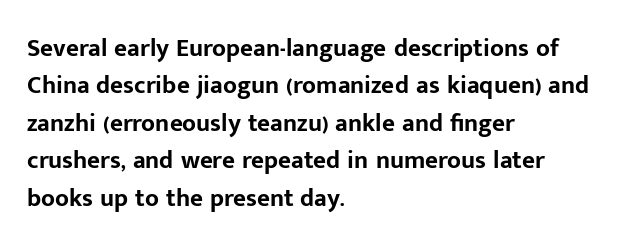
The image shows 25 px bold type, upright; set left-aligned, normal line spacing (1.5x), normal letter spacing, not underlined.
